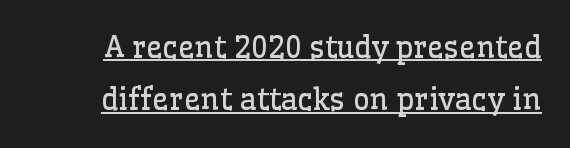
{"serif": "yes", "italic": "no", "bold": "no", "weight": "regular", "width": "normal", "stroke_contrast": "low", "x_height": "medium", "monospaced": "no", "underline": "yes", "line_spacing_ratio": 1.8, "letter_spacing": "normal", "letter_spacing_em": 0.0, "glyph_px": 29}
